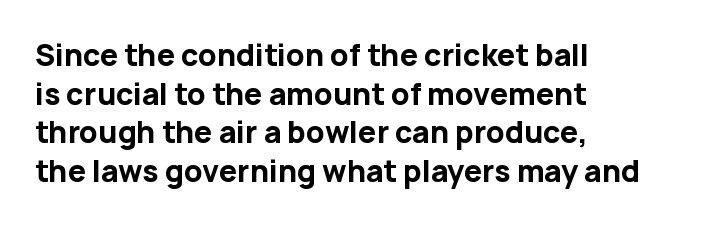
Q: Is the text bold? A: Yes.
Q: Is the text italic (slanted)? A: No, it is upright.
Q: Is the typeface a serif or a sans-serif typeface? A: Sans-serif.
Q: Is the text underlined? A: No.
Q: How is the paragraph aligned? A: Left-aligned.
Q: Is the spacing between letters normal or unusually wide? A: Normal.
Q: Is the spacing between lines tight, normal or loose? A: Normal.
Q: Width (condensed, normal, or wide)? A: Normal.
Q: Stroke contrast? A: Low.
Q: x-height? A: Medium.
Q: Monospaced? A: No.
